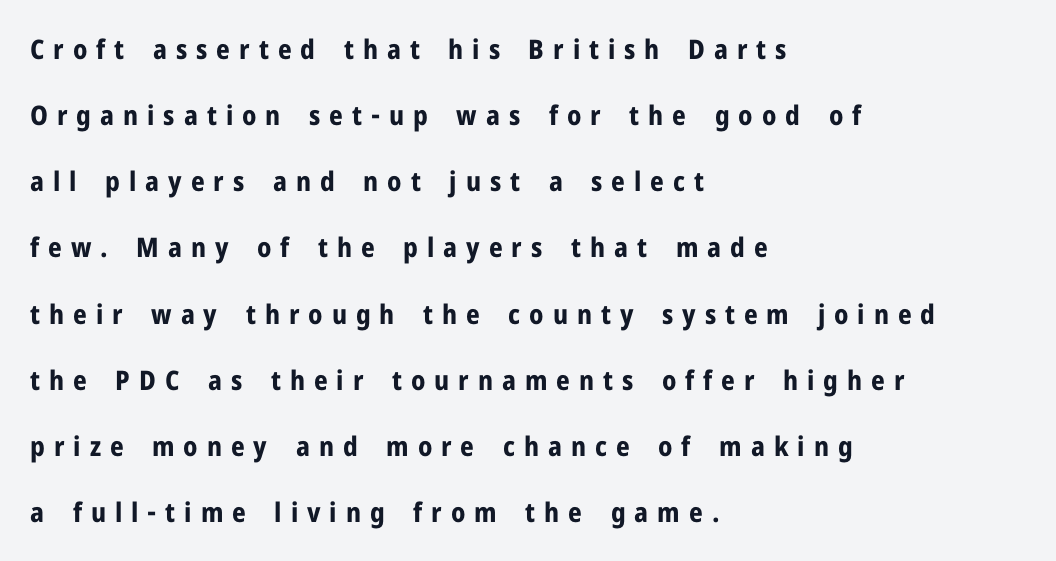
The image shows 27 px bold type, upright; set left-aligned, loose line spacing (2.45x), unusually wide letter spacing (+0.33 em), not underlined.
